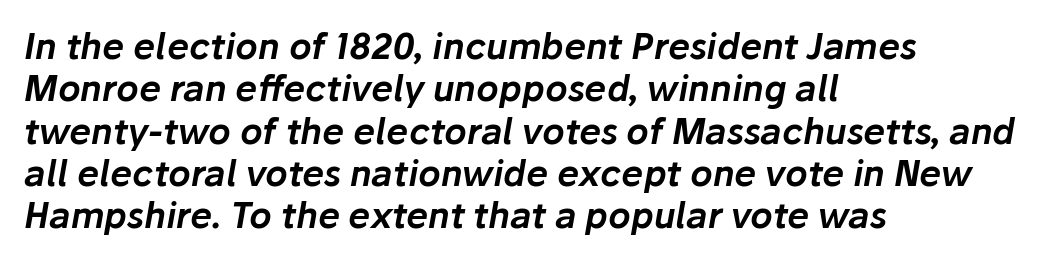
The image shows 35 px text type, italic (leaning right); set left-aligned, line spacing 1.21x, normal letter spacing, not underlined; low stroke contrast and a medium x-height.
